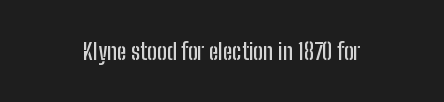
Q: Is the text italic (slanted)? A: No, it is upright.
Q: Is the text underlined? A: No.
Q: How is the paragraph aligned? A: Centered.
Q: Is the spacing between letters normal or unusually wide? A: Normal.
